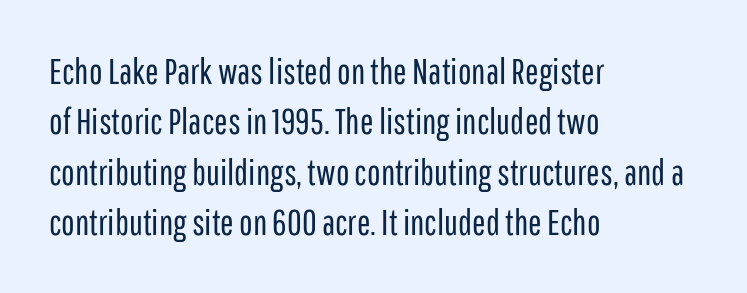
Q: Is the text bold? A: No.
Q: Is the text italic (slanted)? A: No, it is upright.
Q: Is the typeface a serif or a sans-serif typeface? A: Sans-serif.
Q: Is the text underlined? A: No.
Q: How is the paragraph aligned? A: Left-aligned.
Q: Is the spacing between letters normal or unusually wide? A: Normal.
Q: Is the spacing between lines tight, normal or loose? A: Normal.
Q: Width (condensed, normal, or wide)? A: Condensed.
Q: Stroke contrast? A: Low.
Q: x-height? A: Medium.
Q: Monospaced? A: No.
